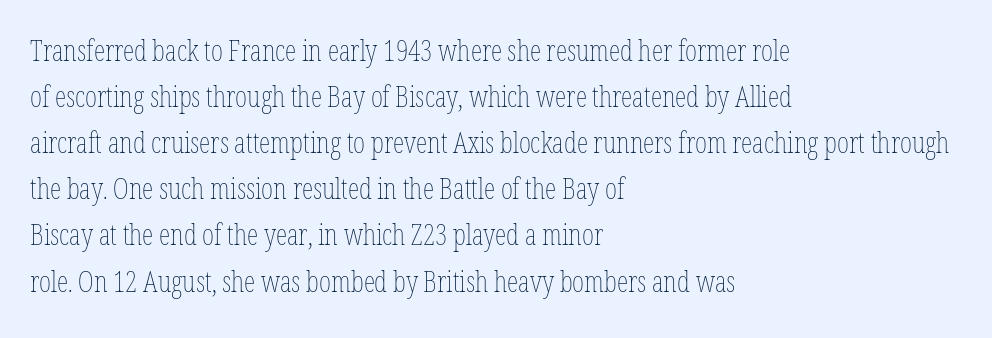
Here the designer chose a conventional face with non-uniform glyph widths. These lines were composed using upright roman letters. This is not heavy type; no bold has been used. Horizontal bands of white between lines are of average thickness.
